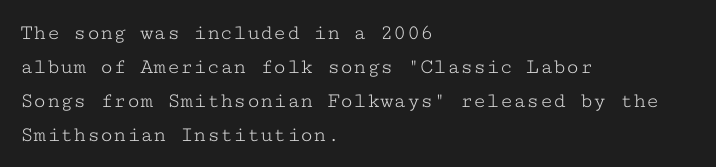
Q: Is the text bold? A: No.
Q: Is the text italic (slanted)? A: No, it is upright.
Q: Is the text underlined? A: No.
Q: How is the paragraph aligned? A: Left-aligned.
Q: Is the spacing between letters normal or unusually wide? A: Normal.
Q: Is the spacing between lines tight, normal or loose? A: Normal.
